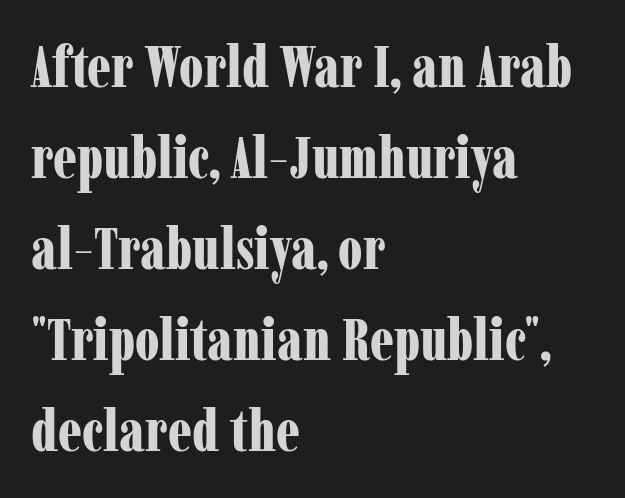
{"serif": "yes", "italic": "no", "bold": "yes", "weight": "bold", "width": "condensed", "stroke_contrast": "low", "x_height": "medium", "monospaced": "no", "underline": "no", "align": "left", "line_spacing": "normal", "line_spacing_ratio": 1.57, "letter_spacing": "normal", "letter_spacing_em": 0.0, "glyph_px": 58}
